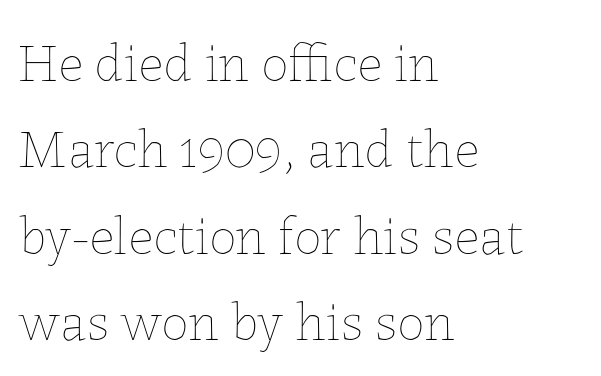
{"italic": "no", "bold": "no", "weight": "thin", "width": "normal", "stroke_contrast": "low", "x_height": "medium", "monospaced": "no", "underline": "no", "align": "left", "line_spacing": "normal", "line_spacing_ratio": 1.57, "letter_spacing": "normal", "letter_spacing_em": 0.0, "glyph_px": 55}
